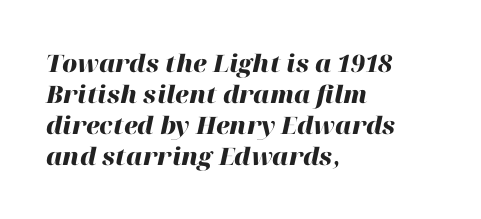
The image shows 24 px bold type, italic (leaning right); set left-aligned, normal line spacing (1.29x), normal letter spacing, not underlined.
